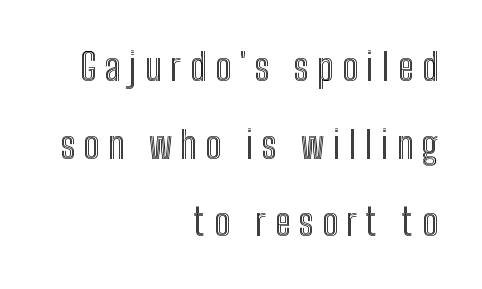
{"italic": "no", "width": "condensed", "x_height": "medium", "monospaced": "no", "underline": "no", "align": "right", "line_spacing": "loose", "line_spacing_ratio": 2.1, "letter_spacing": "wide", "letter_spacing_em": 0.23, "glyph_px": 37}
